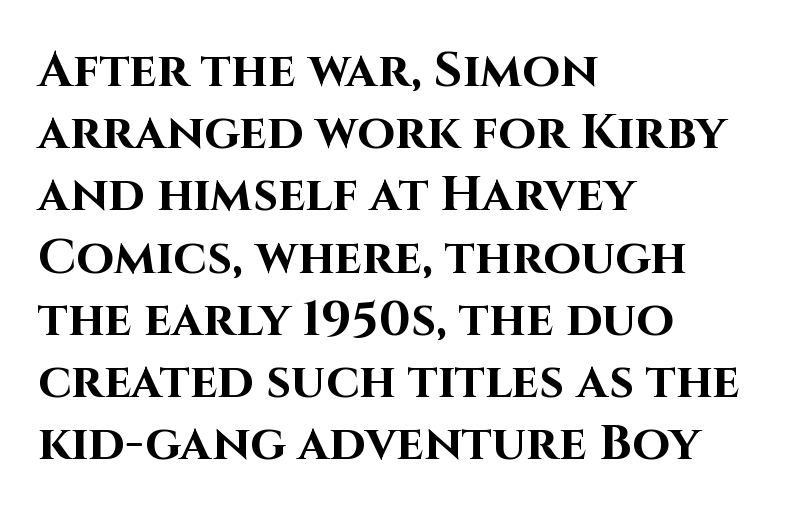
The image shows 49 px bold sans-serif type, upright; set left-aligned, normal line spacing (1.27x), normal letter spacing, not underlined; high stroke contrast and a large x-height.
